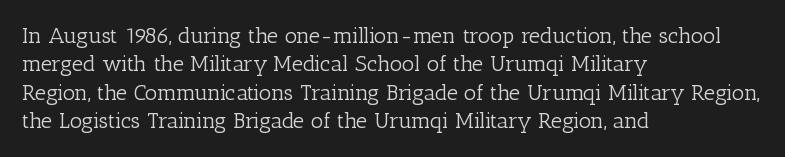
{"italic": "no", "bold": "no", "underline": "no", "align": "left", "line_spacing": "normal", "line_spacing_ratio": 1.29, "letter_spacing": "normal", "letter_spacing_em": 0.0, "glyph_px": 22}
